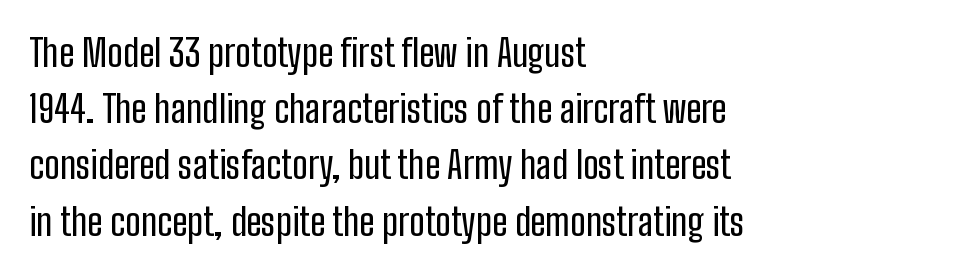
The image shows 38 px condensed sans-serif type, upright; set left-aligned, normal line spacing (1.48x), normal letter spacing, not underlined; low stroke contrast and a medium x-height.
